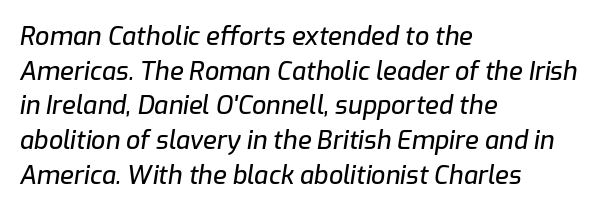
The image shows 25 px text type, italic (leaning right); set left-aligned, normal line spacing (1.39x), normal letter spacing, not underlined.
